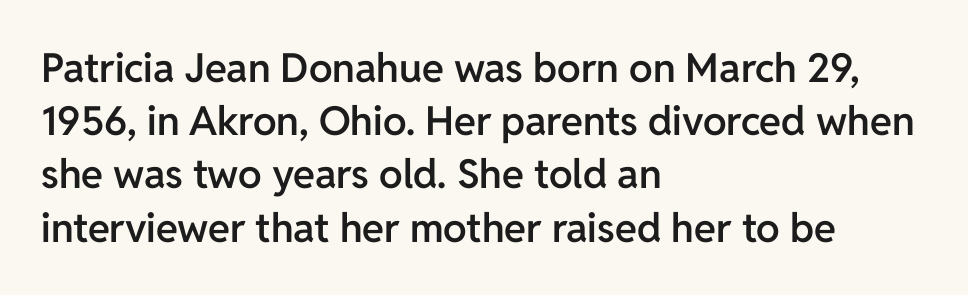
Q: Is the text bold? A: Semi-bold.
Q: Is the text italic (slanted)? A: No, it is upright.
Q: Is the typeface a serif or a sans-serif typeface? A: Sans-serif.
Q: Is the text underlined? A: No.
Q: How is the paragraph aligned? A: Left-aligned.
Q: Is the spacing between letters normal or unusually wide? A: Normal.
Q: Is the spacing between lines tight, normal or loose? A: Normal.
Q: Width (condensed, normal, or wide)? A: Normal.
Q: Stroke contrast? A: Low.
Q: x-height? A: Medium.
Q: Monospaced? A: No.
